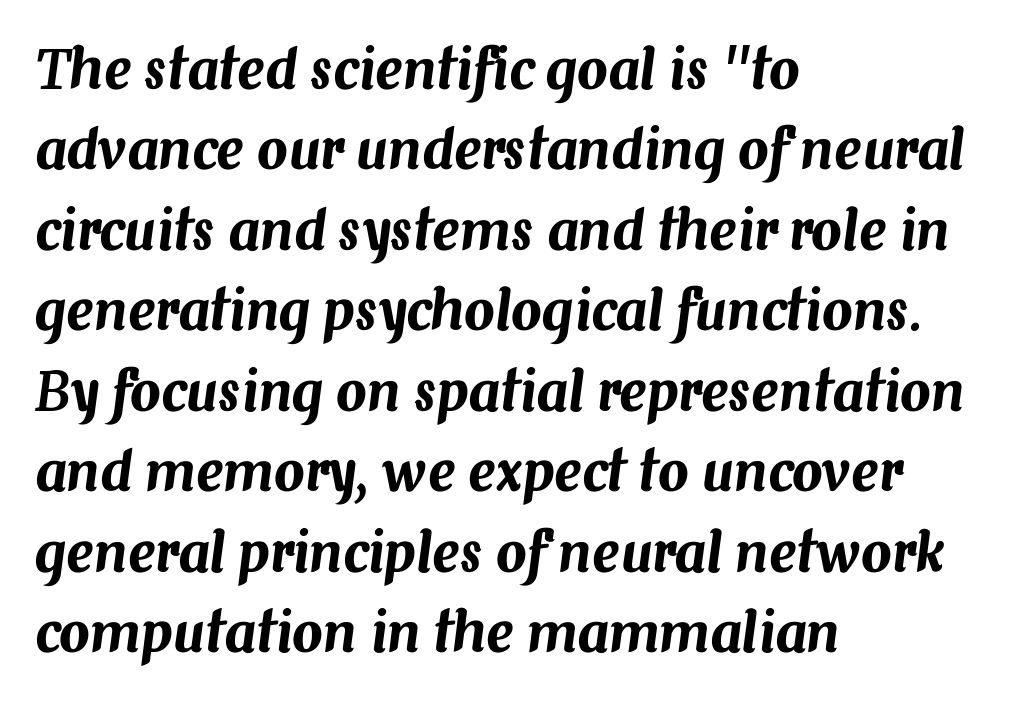
Q: Is the text italic (slanted)? A: Yes, it leans right by about 7 degrees.
Q: Is the text underlined? A: No.
Q: How is the paragraph aligned? A: Left-aligned.
Q: Is the spacing between letters normal or unusually wide? A: Normal.
Q: Is the spacing between lines tight, normal or loose? A: Normal.
Q: Width (condensed, normal, or wide)? A: Normal.
Q: Stroke contrast? A: Medium.
Q: x-height? A: Medium.
Q: Monospaced? A: No.
